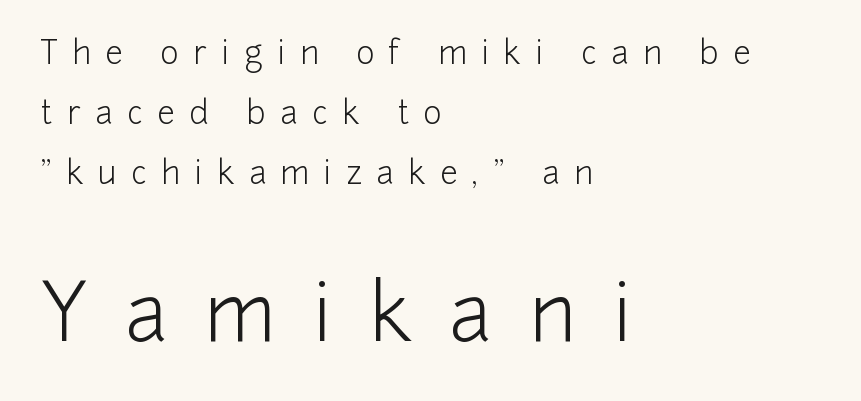
Q: Is the text bold? A: No.
Q: Is the text italic (slanted)? A: No, it is upright.
Q: Is the typeface a serif or a sans-serif typeface? A: Sans-serif.
Q: Is the text underlined? A: No.
Q: How is the paragraph aligned? A: Left-aligned.
Q: Is the spacing between letters normal or unusually wide? A: Unusually wide.
Q: Is the spacing between lines tight, normal or loose? A: Loose.
Q: Which block of text is set in a larger size, the first (top) or the second (bottom)? A: The second (bottom) one.
Q: Width (condensed, normal, or wide)? A: Normal.
Q: Stroke contrast? A: Low.
Q: x-height? A: Medium.
Q: Monospaced? A: No.
